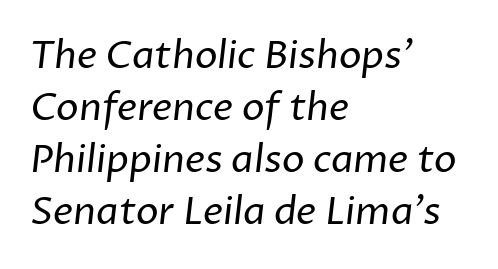
Q: Is the text bold? A: No.
Q: Is the typeface a serif or a sans-serif typeface? A: Sans-serif.
Q: Is the text underlined? A: No.
Q: How is the paragraph aligned? A: Left-aligned.
Q: Is the spacing between letters normal or unusually wide? A: Normal.
Q: Is the spacing between lines tight, normal or loose? A: Normal.
Q: Width (condensed, normal, or wide)? A: Normal.
Q: Stroke contrast? A: Low.
Q: x-height? A: Medium.
Q: Monospaced? A: No.
